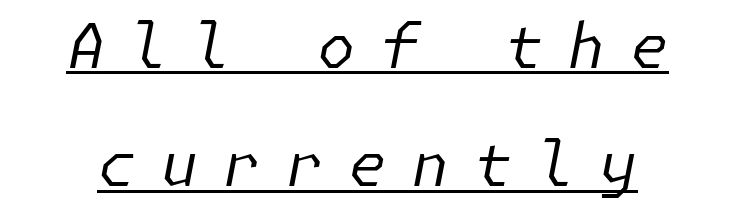
Italic: yes, the glyphs are oblique. The rendering uses the underline text-decoration. Caption: expanded tracking, letters set apart. Vertically, the passage feels expansive, rows floating well apart. The characters are drawn with everyday or finer stroke widths.
